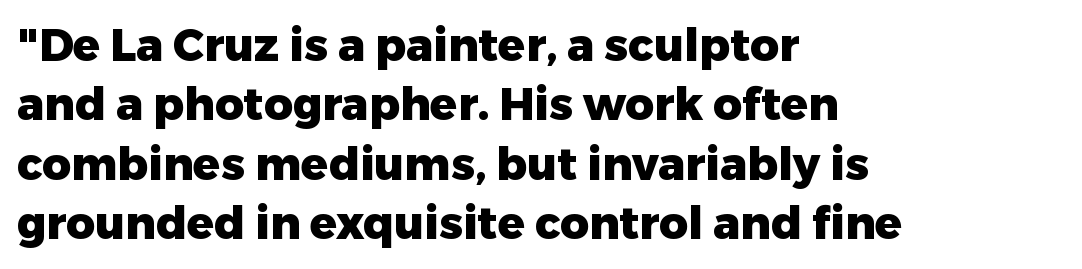
The image shows 45 px heavy sans-serif type, upright; set left-aligned, normal line spacing (1.32x), normal letter spacing, not underlined; low stroke contrast and a medium x-height.
